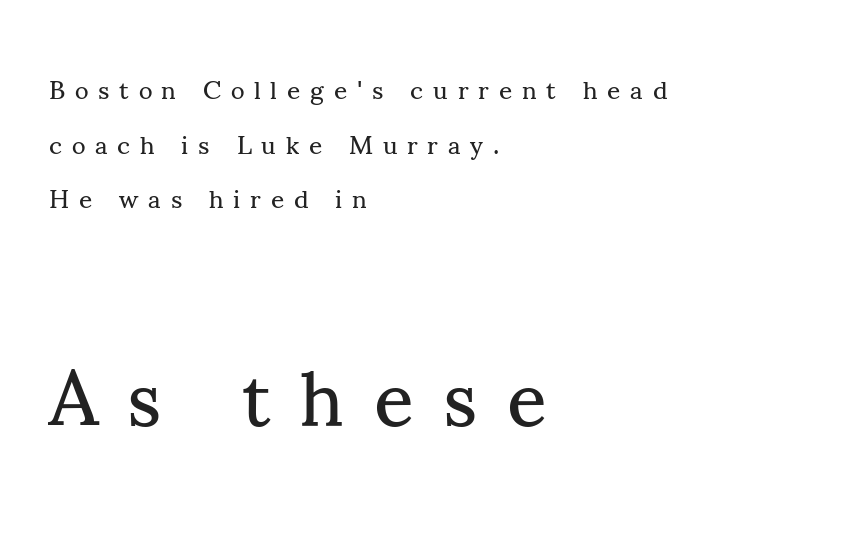
The image shows 78 px regular-weight serif type, upright; set left-aligned, loose line spacing (2.1x), unusually wide letter spacing (+0.38 em), not underlined; the second (bottom) block is 3.0x larger; medium stroke contrast and a small x-height.
